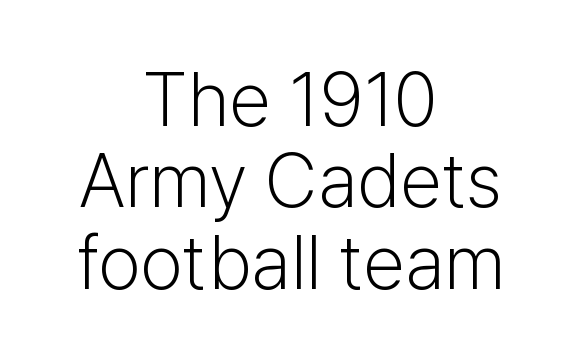
The image shows 76 px light sans-serif type, upright; set centered, tight line spacing (1.07x), normal letter spacing, not underlined; low stroke contrast and a medium x-height.
